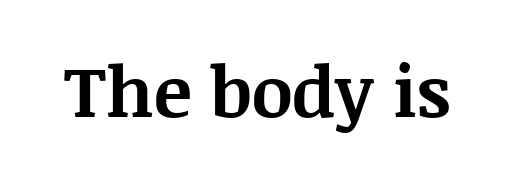
Q: Is the text bold? A: Yes.
Q: Is the text italic (slanted)? A: No, it is upright.
Q: Is the typeface a serif or a sans-serif typeface? A: Serif.
Q: Is the text underlined? A: No.
Q: Is the spacing between letters normal or unusually wide? A: Normal.
Q: Width (condensed, normal, or wide)? A: Normal.
Q: Stroke contrast? A: Medium.
Q: x-height? A: Large.
Q: Monospaced? A: No.
